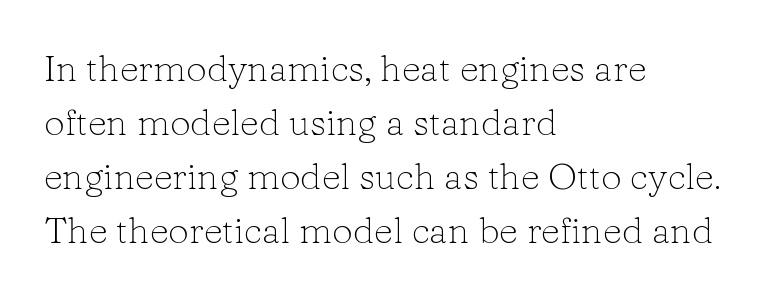
Q: Is the text bold? A: No.
Q: Is the text italic (slanted)? A: No, it is upright.
Q: Is the typeface a serif or a sans-serif typeface? A: Serif.
Q: Is the text underlined? A: No.
Q: How is the paragraph aligned? A: Left-aligned.
Q: Is the spacing between letters normal or unusually wide? A: Normal.
Q: Is the spacing between lines tight, normal or loose? A: Normal.
Q: Width (condensed, normal, or wide)? A: Normal.
Q: Stroke contrast? A: Low.
Q: x-height? A: Medium.
Q: Monospaced? A: No.
